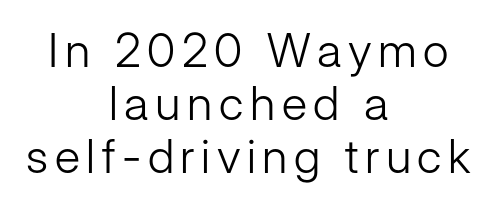
Nothing sits at the stroke ends, so this counts as sans-serif. The baseline area is clear. This is the regular roman posture of the typeface. Vertical stems look standard width or narrower in stroke. Vertical spacing — tight.
